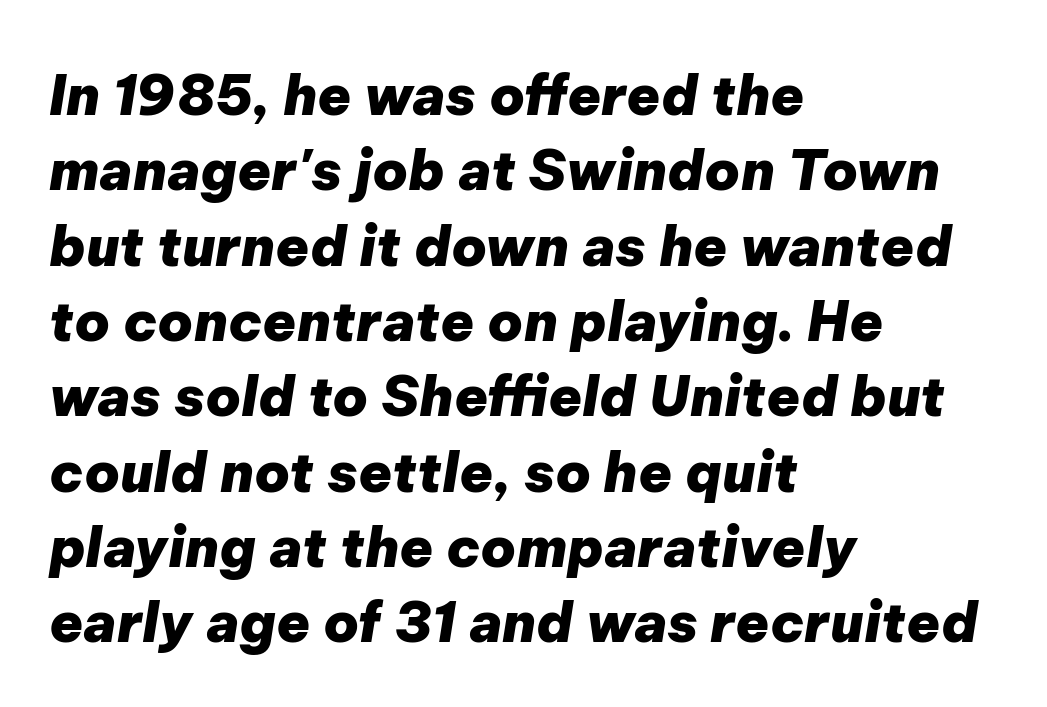
The image shows 55 px heavy type, italic (leaning right); set left-aligned, normal line spacing (1.37x), normal letter spacing, not underlined; low stroke contrast and a medium x-height.
